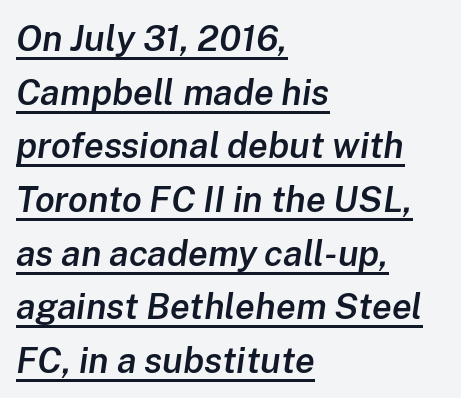
The face used here has a pronounced slope to its letters. Short note: letters normally spaced. How would I describe the line gaps? Plain and ordinary. This rendering uses left alignment, leaving the right contour irregular. Do the characters align in a grid? No, the font is proportional. A somewhat darkened texture: the type is semibold rather than bold.
